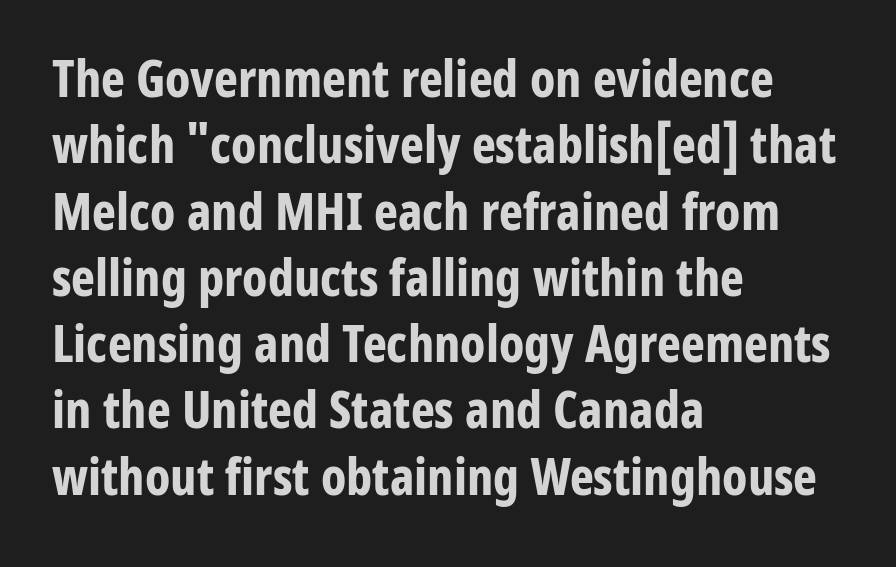
The image shows 51 px bold, condensed sans-serif type, upright; set left-aligned, normal line spacing (1.3x), normal letter spacing, not underlined; low stroke contrast and a medium x-height.
